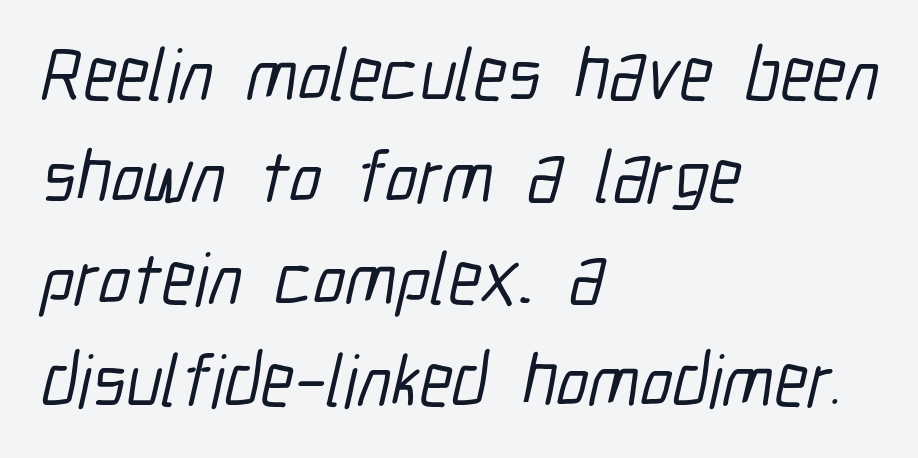
{"serif": "no", "width": "condensed", "stroke_contrast": "low", "x_height": "medium", "monospaced": "no", "underline": "no", "align": "left", "line_spacing": "normal", "line_spacing_ratio": 1.38, "letter_spacing": "normal", "letter_spacing_em": 0.0, "glyph_px": 74}
